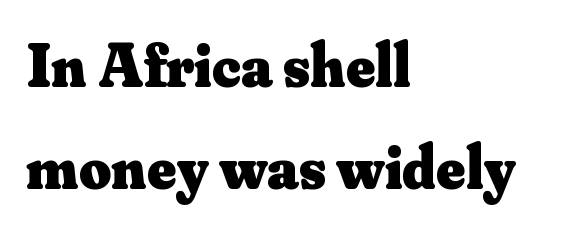
Bold? Absolutely — the strokes are thick and heavy. Yep, those are serifs on the letters. What stands out about the letter spacing? Nothing — it is the standard amount. Alignment: flush left. The letters stand straight up with perfectly vertical stems.
